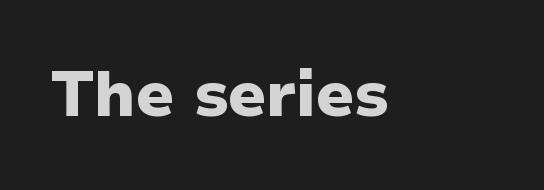
{"serif": "no", "italic": "no", "bold": "yes", "weight": "heavy", "width": "normal", "stroke_contrast": "low", "x_height": "medium", "monospaced": "no", "underline": "no", "letter_spacing": "normal", "letter_spacing_em": 0.0, "glyph_px": 64}
